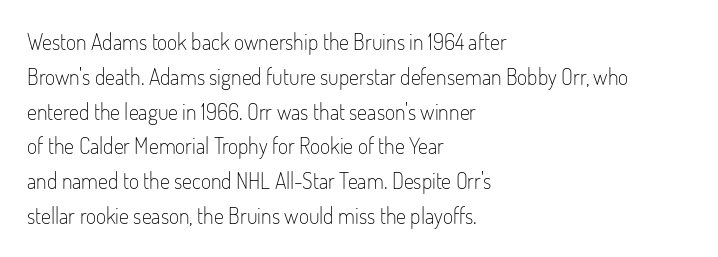
The image shows 22 px text type, upright; set left-aligned, normal line spacing (1.58x), normal letter spacing, not underlined.
